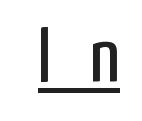
Look at the bottom of the vertical strokes: they stop flat, with no serifs. The typeface has the unassuming heft of standard copy or less. Descenders here cross a horizontal rule under the line. Looks like regular typesetting: each glyph gets only the width it needs. This sample uses expanded letter spacing, leaving extra air between glyphs.
